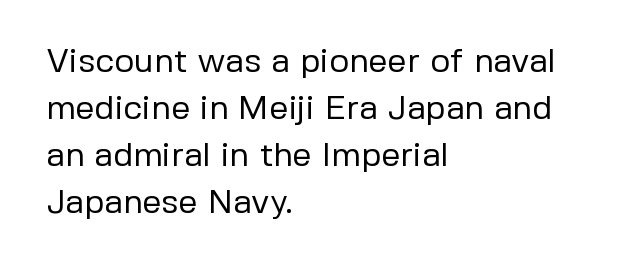
{"serif": "no", "italic": "no", "bold": "no", "weight": "regular", "width": "normal", "stroke_contrast": "low", "x_height": "medium", "monospaced": "no", "underline": "no", "align": "left", "line_spacing": "normal", "line_spacing_ratio": 1.38, "letter_spacing": "normal", "letter_spacing_em": 0.0, "glyph_px": 34}
